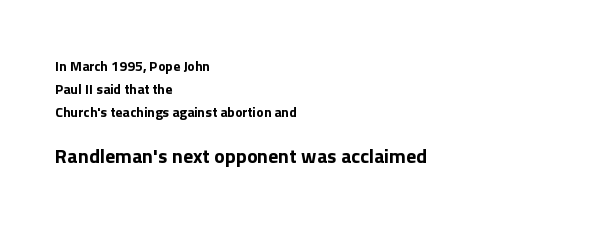
Q: Is the text bold? A: Yes.
Q: Is the text italic (slanted)? A: No, it is upright.
Q: Is the text underlined? A: No.
Q: How is the paragraph aligned? A: Left-aligned.
Q: Is the spacing between letters normal or unusually wide? A: Normal.
Q: Is the spacing between lines tight, normal or loose? A: Normal.
Q: Which block of text is set in a larger size, the first (top) or the second (bottom)? A: The second (bottom) one.
